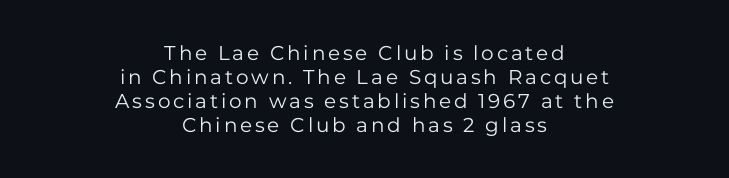
The image shows 20 px text type, upright; set centered, line spacing 1.2x, not underlined.
